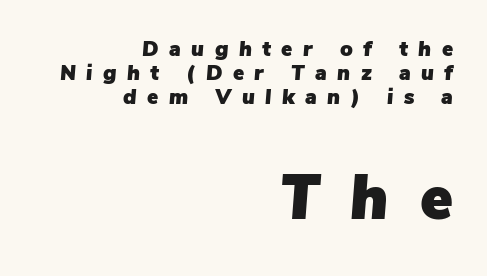
Q: Is the text italic (slanted)? A: Yes, it leans right by about 5 degrees.
Q: Is the text underlined? A: No.
Q: How is the paragraph aligned? A: Right-aligned.
Q: Is the spacing between letters normal or unusually wide? A: Unusually wide.
Q: Is the spacing between lines tight, normal or loose? A: Tight.
Q: Which block of text is set in a larger size, the first (top) or the second (bottom)? A: The second (bottom) one.
Q: Width (condensed, normal, or wide)? A: Normal.
Q: Stroke contrast? A: Low.
Q: x-height? A: Medium.
Q: Monospaced? A: No.
